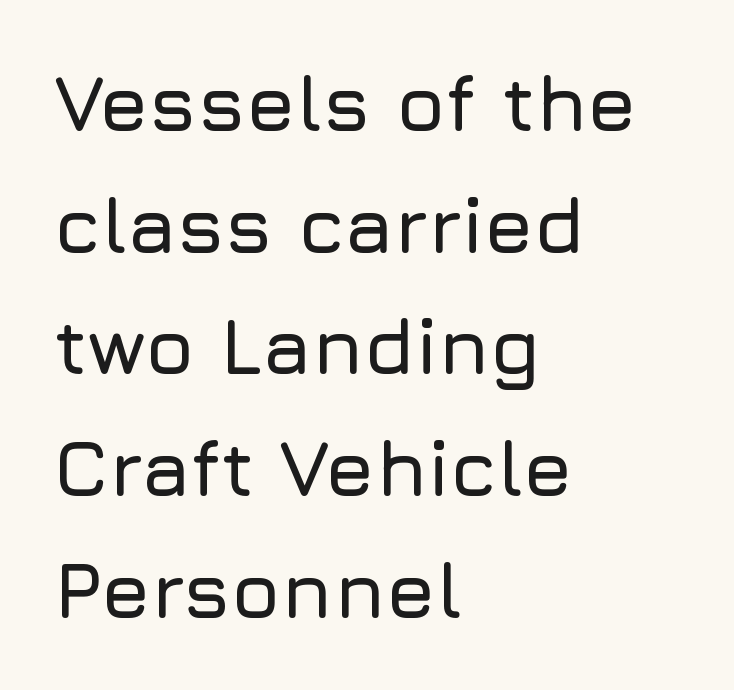
This sample uses a sans-serif face. Varying glyph widths throughout — classic text-font behaviour. Observe the ordinary spacing: letters are neighbours, not strangers. The rendering uses a moderate line-height, typical for paragraphs. One-word summary of the alignment: left. The gap between lines stays unmarked.
